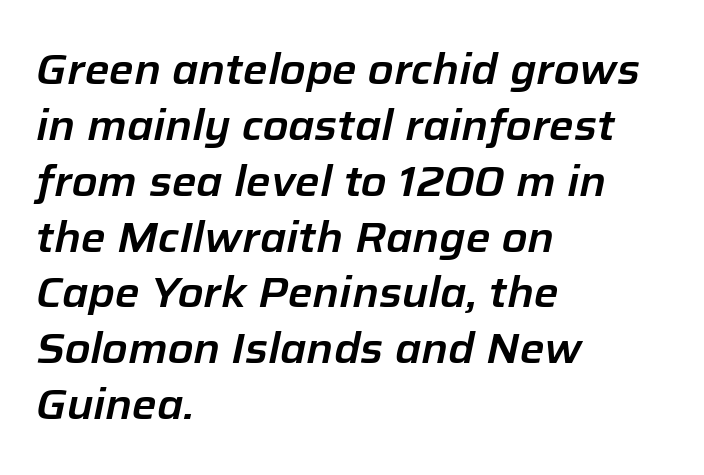
{"italic": "yes", "lean": "right", "slant_degrees": 12, "width": "normal", "stroke_contrast": "low", "x_height": "medium", "monospaced": "no", "underline": "no", "align": "left", "line_spacing": "normal", "line_spacing_ratio": 1.33, "letter_spacing": "normal", "letter_spacing_em": 0.0, "glyph_px": 42}
